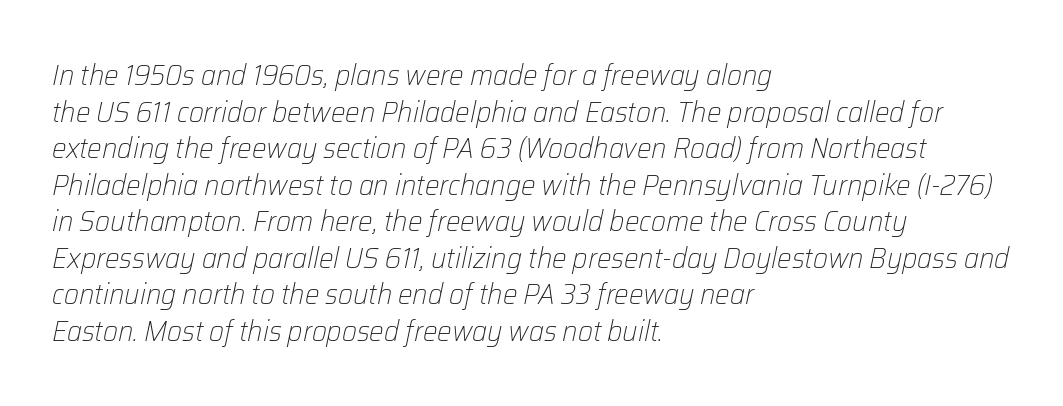
Q: Is the text bold? A: No.
Q: Is the text italic (slanted)? A: Yes, it leans right by about 12 degrees.
Q: Is the text underlined? A: No.
Q: How is the paragraph aligned? A: Left-aligned.
Q: Is the spacing between letters normal or unusually wide? A: Normal.
Q: Is the spacing between lines tight, normal or loose? A: Normal.
Q: Width (condensed, normal, or wide)? A: Normal.
Q: Stroke contrast? A: Low.
Q: x-height? A: Medium.
Q: Monospaced? A: No.
